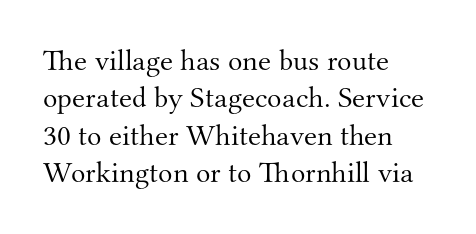
The image shows 30 px light serif type, upright; set left-aligned, normal line spacing (1.25x), normal letter spacing, not underlined; medium stroke contrast and a small x-height.
